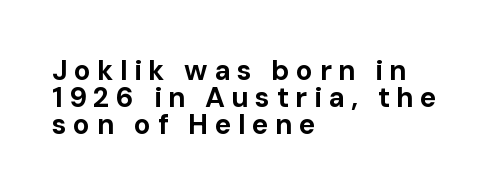
{"serif": "no", "italic": "no", "bold": "yes", "weight": "bold", "width": "normal", "stroke_contrast": "low", "x_height": "medium", "monospaced": "no", "underline": "no", "align": "left", "line_spacing": "tight", "line_spacing_ratio": 0.97, "letter_spacing": "wide", "letter_spacing_em": 0.23, "glyph_px": 28}
